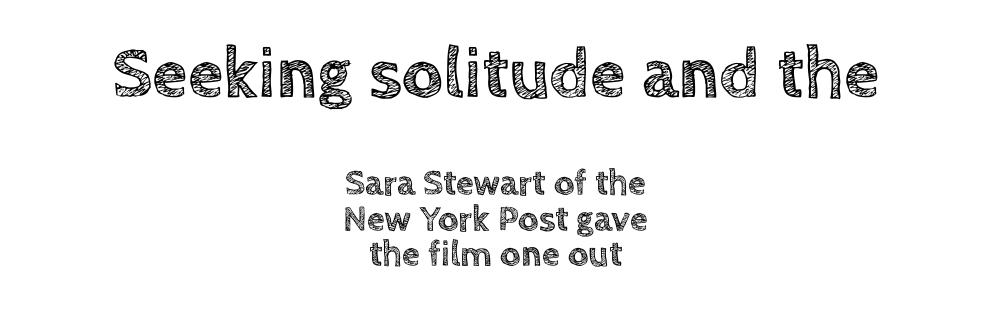
Note: larger setting up top, smaller setting below. Clear beneath every line of the passage. These lines are rendered in a variable-pitch font. Spacing between characters is what you'd get straight out of the box.
